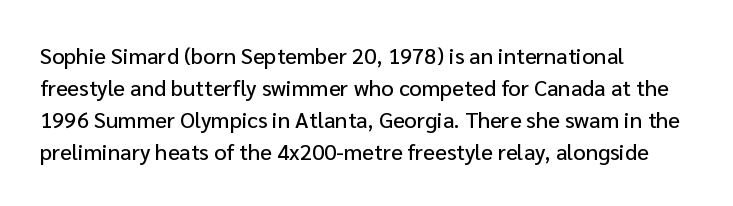
Q: Is the text italic (slanted)? A: No, it is upright.
Q: Is the text underlined? A: No.
Q: How is the paragraph aligned? A: Left-aligned.
Q: Is the spacing between letters normal or unusually wide? A: Normal.
Q: Is the spacing between lines tight, normal or loose? A: Normal.
